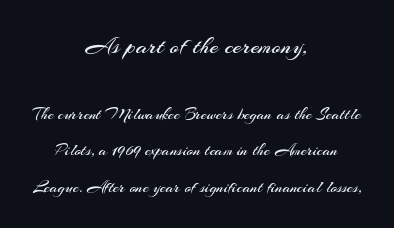
Q: Is the text bold? A: No.
Q: Is the text italic (slanted)? A: Yes.
Q: Is the text underlined? A: No.
Q: How is the paragraph aligned? A: Centered.
Q: Is the spacing between letters normal or unusually wide? A: Normal.
Q: Is the spacing between lines tight, normal or loose? A: Loose.
Q: Which block of text is set in a larger size, the first (top) or the second (bottom)? A: The first (top) one.
